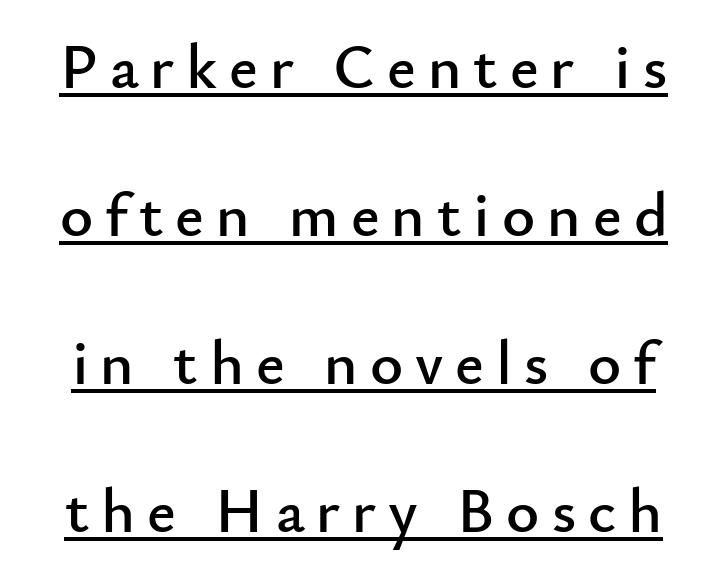
The image shows 63 px sans-serif type, upright; set loose line spacing (2.35x), underlined; low stroke contrast and a small x-height.
